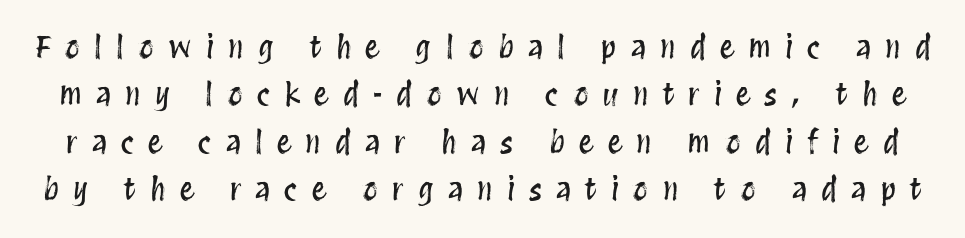
A typesetter would call this proportional, since set widths differ per character. The lines sit at an ordinary, default distance from one another. Glance below the letters and you will spot only blank space. Tall strokes in this sample are plumb rather than angled. The face used here is rendered with a markedly widened letterfit.
